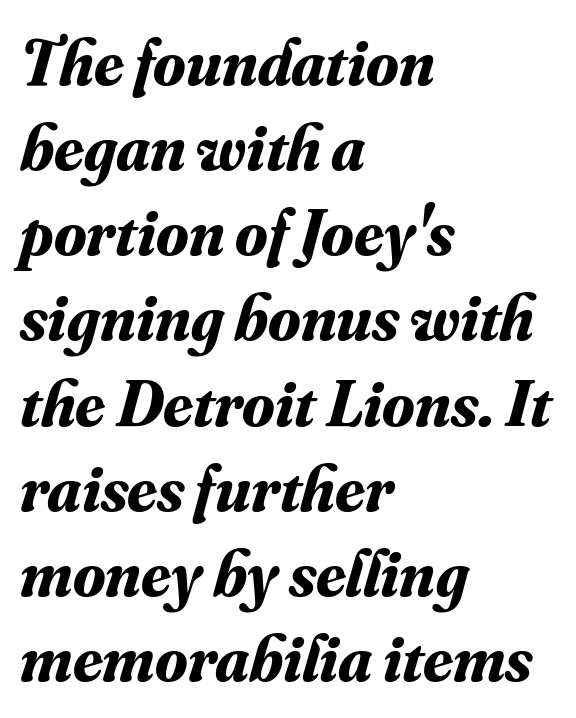
The image shows 66 px bold serif type, italic (leaning right); set left-aligned, normal line spacing (1.29x), normal letter spacing, not underlined; medium stroke contrast and a small x-height.
